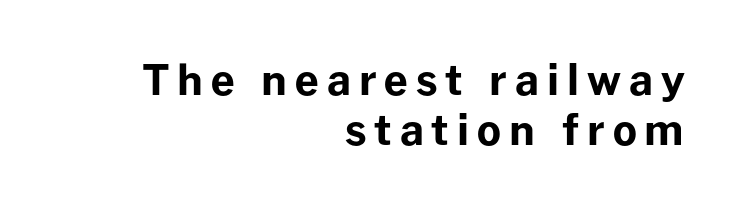
The image shows 42 px bold sans-serif type, upright; set right-aligned, line spacing 1.18x, not underlined; low stroke contrast and a medium x-height.
